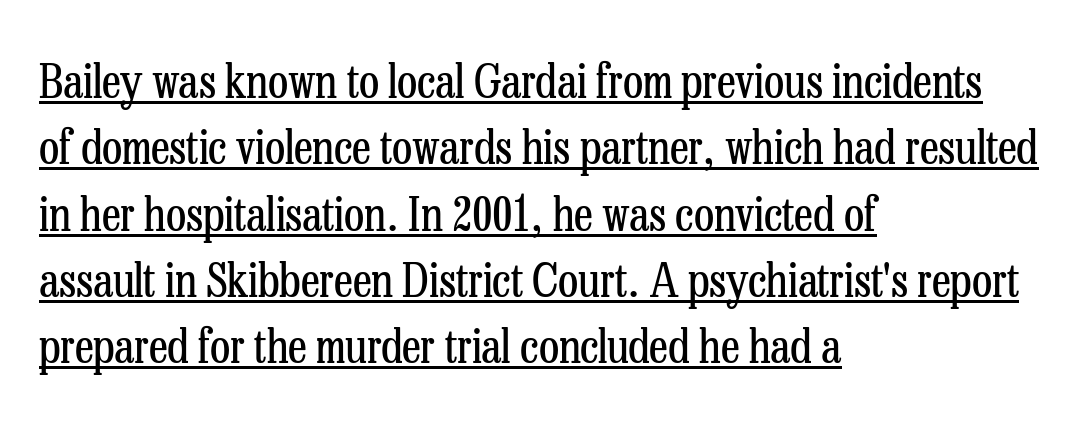
{"serif": "yes", "italic": "no", "bold": "no", "weight": "regular", "width": "condensed", "stroke_contrast": "low", "x_height": "medium", "monospaced": "no", "underline": "yes", "align": "left", "line_spacing": "normal", "line_spacing_ratio": 1.41, "letter_spacing": "normal", "letter_spacing_em": 0.0, "glyph_px": 47}
